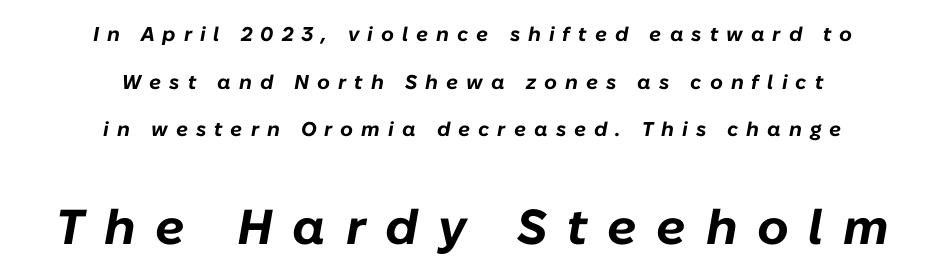
The image shows 49 px bold type, italic (leaning right); set centered, loose line spacing (2.38x), unusually wide letter spacing (+0.4 em), not underlined; the second (bottom) block is 2.45x larger; low stroke contrast and a medium x-height.
